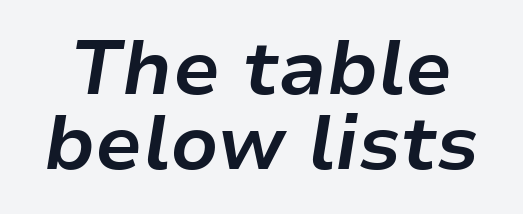
Q: Is the text bold? A: Yes.
Q: Is the text italic (slanted)? A: Yes, it leans right by about 9 degrees.
Q: Is the text underlined? A: No.
Q: Is the spacing between letters normal or unusually wide? A: Normal.
Q: Is the spacing between lines tight, normal or loose? A: Tight.
Q: Width (condensed, normal, or wide)? A: Normal.
Q: Stroke contrast? A: Low.
Q: x-height? A: Medium.
Q: Monospaced? A: No.
